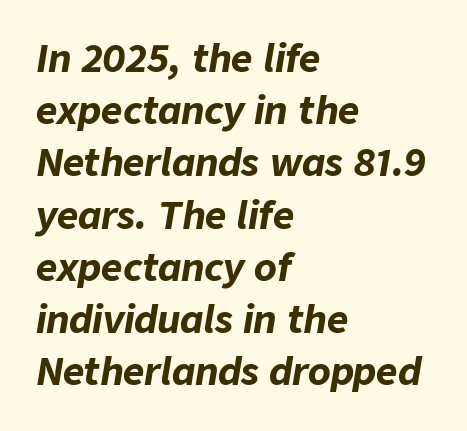
{"italic": "yes", "lean": "right", "slant_degrees": 9, "bold": "yes", "weight": "bold", "width": "normal", "stroke_contrast": "low", "x_height": "medium", "monospaced": "no", "underline": "no", "align": "left", "line_spacing": "normal", "line_spacing_ratio": 1.41, "letter_spacing": "normal", "letter_spacing_em": 0.0, "glyph_px": 37}
